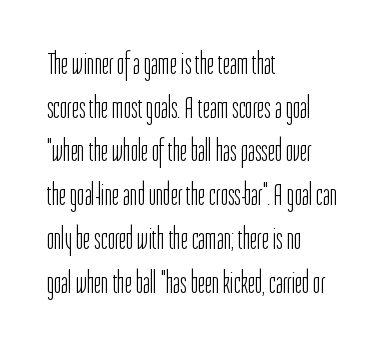
{"serif": "no", "italic": "no", "bold": "no", "weight": "light", "width": "condensed", "stroke_contrast": "low", "x_height": "medium", "monospaced": "no", "underline": "no", "align": "left", "line_spacing": "normal", "line_spacing_ratio": 1.41, "letter_spacing": "normal", "letter_spacing_em": 0.0, "glyph_px": 31}
